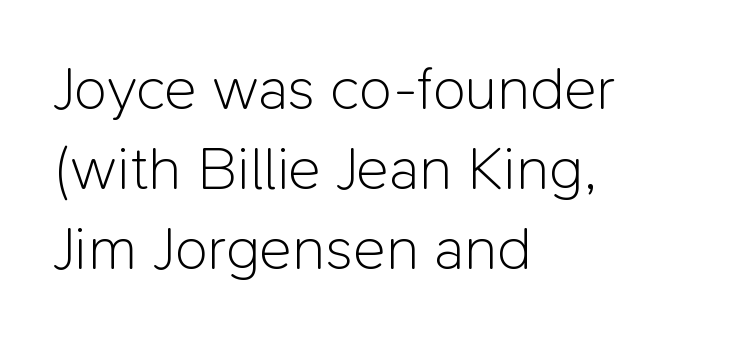
The image shows 61 px light sans-serif type, upright; set left-aligned, normal line spacing (1.31x), normal letter spacing, not underlined; low stroke contrast and a medium x-height.
